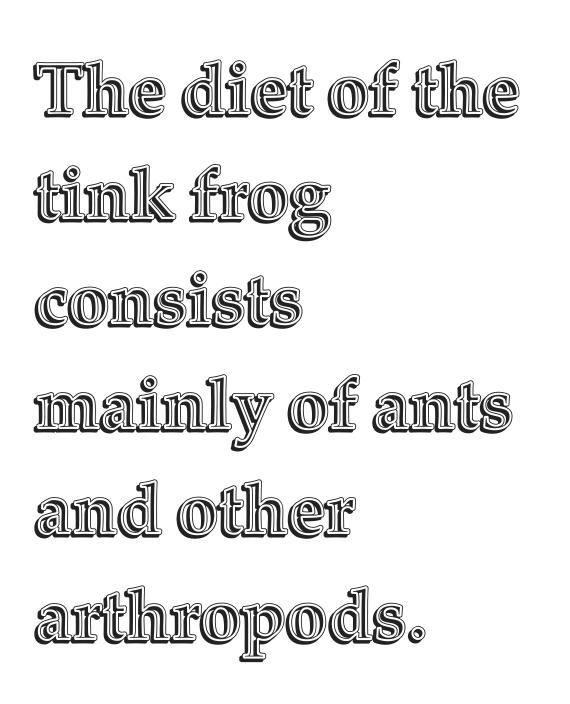
The passage shown stacks its lines at a standard gap. The lines in this sample share a left origin and differ only in where they stop. Characters follow at the spacing the type designer built in. The baseline area is clear. The letters advance in unequal steps, a hallmark of proportional type. The lettering holds an erect, upright posture throughout.
